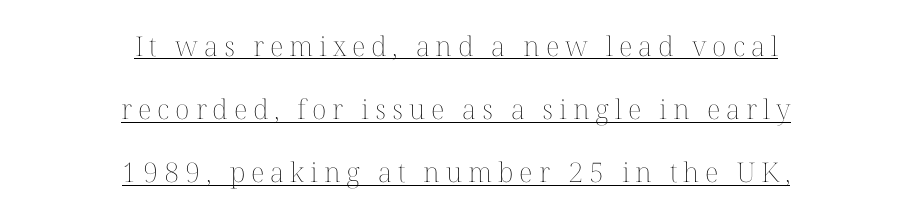
{"italic": "no", "bold": "no", "underline": "yes", "align": "center", "line_spacing": "loose", "line_spacing_ratio": 2.34, "letter_spacing": "wide", "letter_spacing_em": 0.22, "glyph_px": 27}
